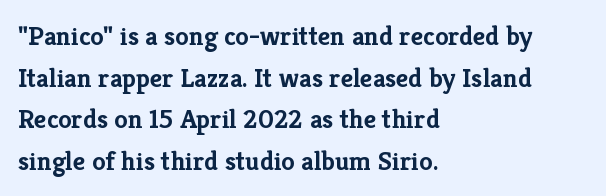
The image shows 27 px bold type, upright; set left-aligned, normal line spacing (1.54x), normal letter spacing, not underlined.
